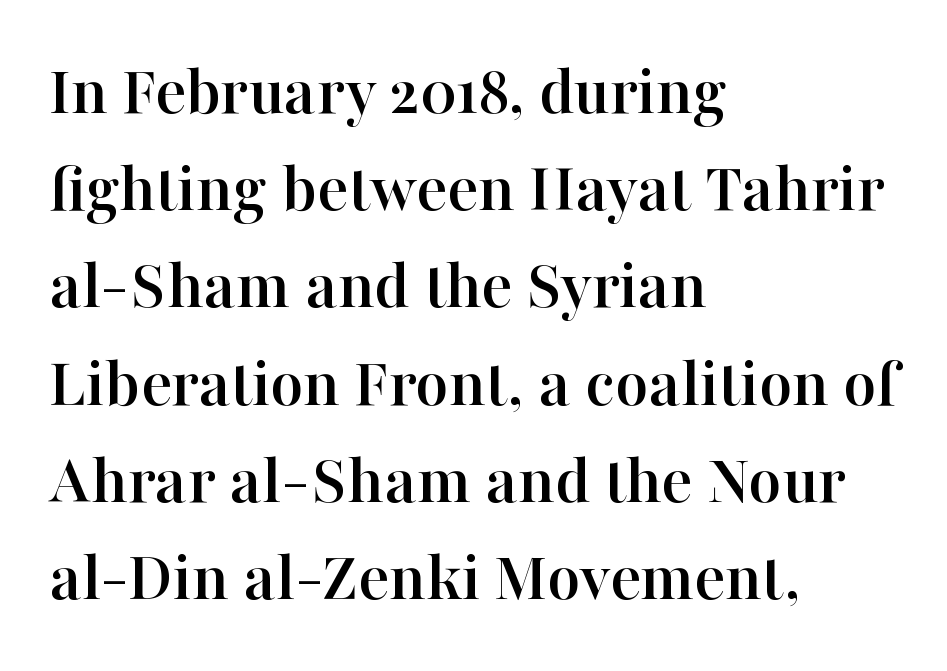
The image shows 72 px serif type, upright; set left-aligned, normal line spacing (1.35x), normal letter spacing, not underlined; high stroke contrast and a medium x-height.
